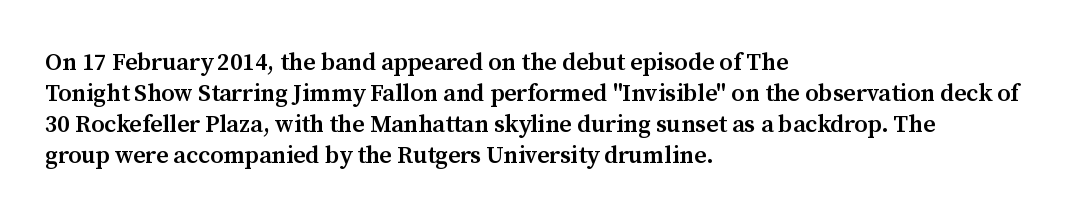
The image shows 24 px text type, upright; set left-aligned, normal line spacing (1.29x), normal letter spacing, not underlined.
